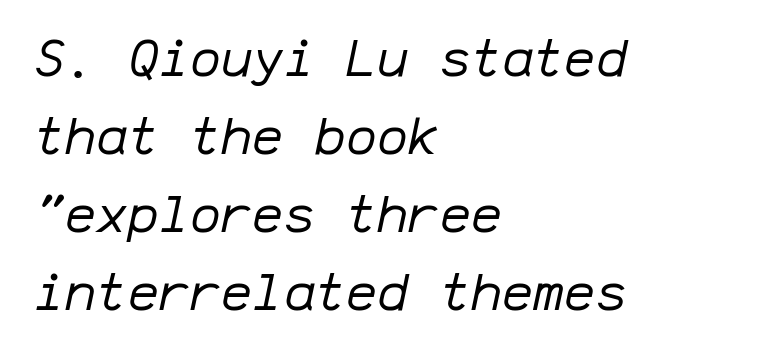
Q: Is the text bold? A: No.
Q: Is the text italic (slanted)? A: Yes, it leans right by about 12 degrees.
Q: Is the text underlined? A: No.
Q: How is the paragraph aligned? A: Left-aligned.
Q: Is the spacing between letters normal or unusually wide? A: Normal.
Q: Is the spacing between lines tight, normal or loose? A: Normal.
Q: Width (condensed, normal, or wide)? A: Normal.
Q: Stroke contrast? A: Low.
Q: x-height? A: Medium.
Q: Monospaced? A: Yes.
